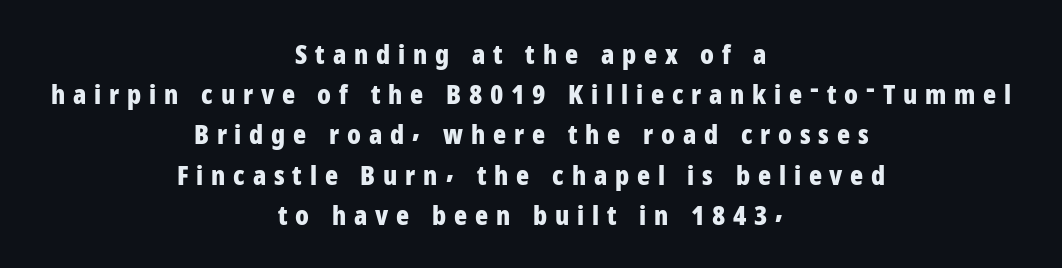
{"italic": "no", "bold": "yes", "underline": "no", "align": "center", "line_spacing": "normal", "line_spacing_ratio": 1.49, "letter_spacing": "wide", "letter_spacing_em": 0.29, "glyph_px": 27}
